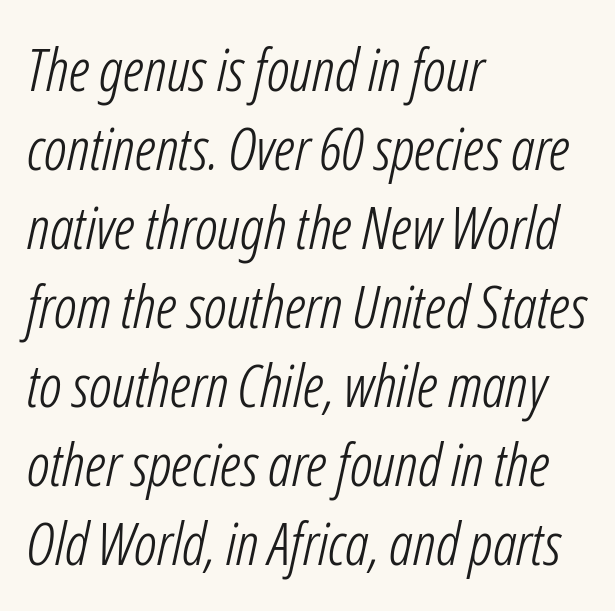
The image shows 59 px light, condensed type, italic (leaning right); set left-aligned, normal line spacing (1.34x), normal letter spacing, not underlined; low stroke contrast and a medium x-height.
